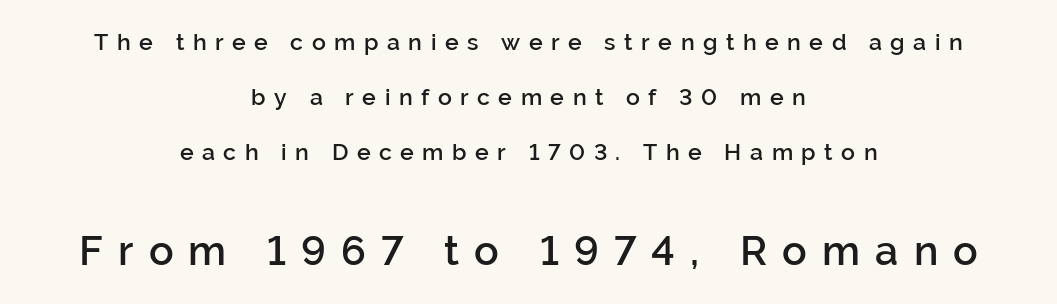
Q: Is the text bold? A: Semi-bold.
Q: Is the text italic (slanted)? A: No, it is upright.
Q: Is the typeface a serif or a sans-serif typeface? A: Sans-serif.
Q: Is the text underlined? A: No.
Q: How is the paragraph aligned? A: Centered.
Q: Is the spacing between letters normal or unusually wide? A: Unusually wide.
Q: Is the spacing between lines tight, normal or loose? A: Loose.
Q: Which block of text is set in a larger size, the first (top) or the second (bottom)? A: The second (bottom) one.
Q: Width (condensed, normal, or wide)? A: Normal.
Q: Stroke contrast? A: Low.
Q: x-height? A: Medium.
Q: Monospaced? A: No.
